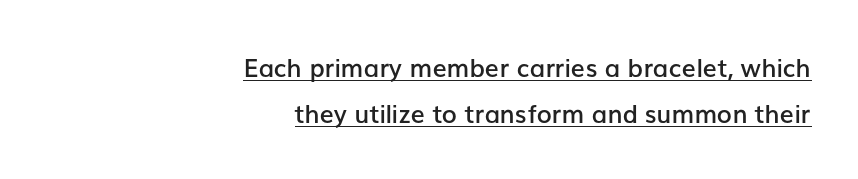
Here the glyphs are tracked normally, forming tight word shapes. A flush-right, rag-left setting is used for this passage. This rendering features underlined lettering. Stroke thickness is moderately raised; the sample reads as semibold. Rendered with straight, roman letterforms.
